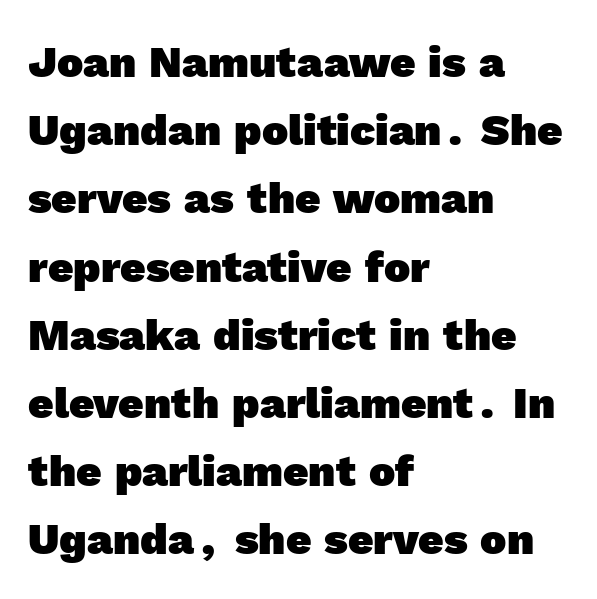
The image shows 44 px heavy sans-serif type; set left-aligned, normal line spacing (1.55x), normal letter spacing, not underlined; a medium x-height.
